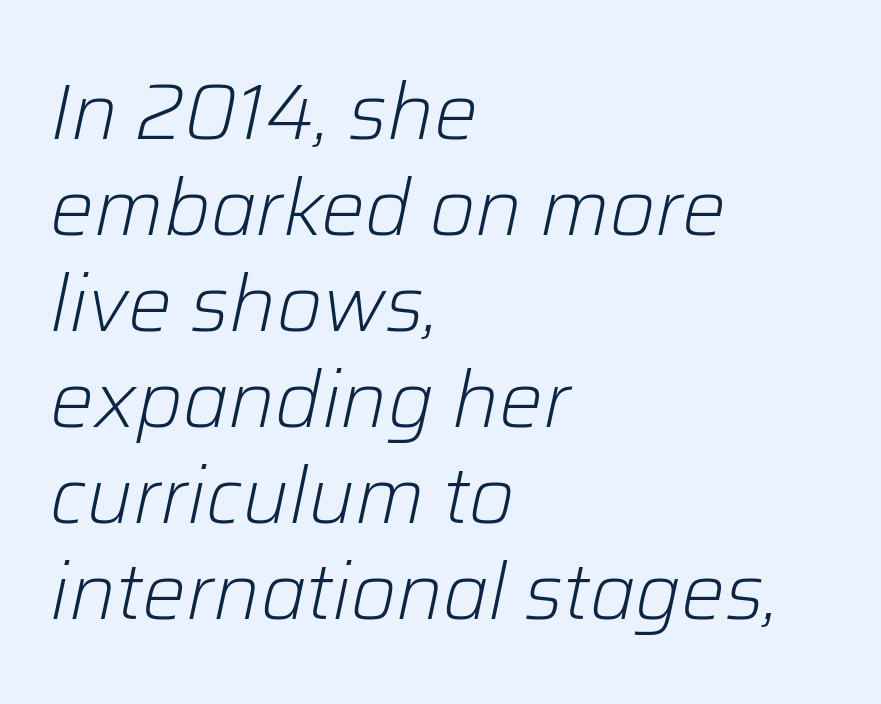
{"italic": "yes", "lean": "right", "slant_degrees": 12, "bold": "no", "weight": "light", "width": "normal", "stroke_contrast": "low", "x_height": "medium", "monospaced": "no", "underline": "no", "align": "left", "line_spacing_ratio": 1.23, "letter_spacing": "normal", "letter_spacing_em": 0.0, "glyph_px": 78}
